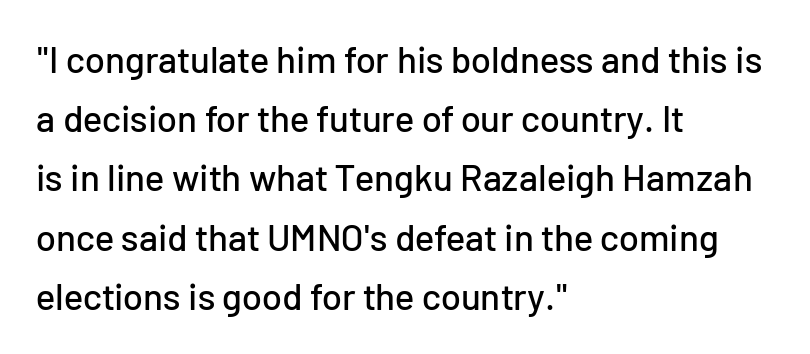
{"serif": "no", "italic": "no", "width": "normal", "stroke_contrast": "low", "x_height": "medium", "monospaced": "no", "underline": "no", "align": "left", "line_spacing": "normal", "line_spacing_ratio": 1.6, "letter_spacing": "normal", "letter_spacing_em": 0.0, "glyph_px": 37}
